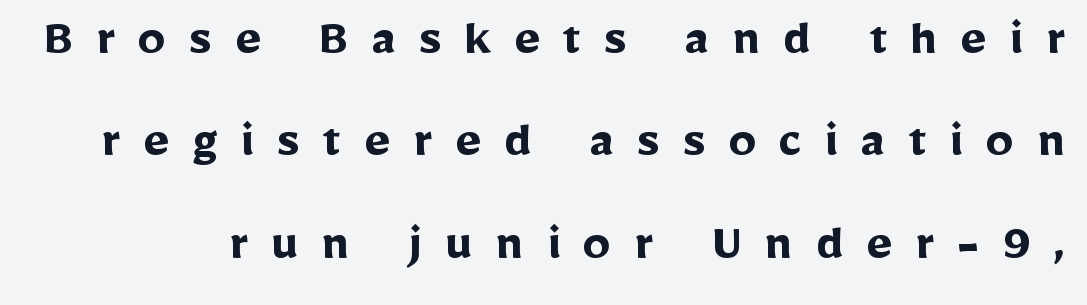
Q: Is the text bold? A: Yes.
Q: Is the text italic (slanted)? A: No, it is upright.
Q: Is the typeface a serif or a sans-serif typeface? A: Sans-serif.
Q: Is the text underlined? A: No.
Q: Is the spacing between letters normal or unusually wide? A: Unusually wide.
Q: Width (condensed, normal, or wide)? A: Normal.
Q: Stroke contrast? A: Low.
Q: x-height? A: Medium.
Q: Monospaced? A: No.
